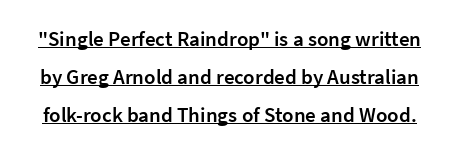
{"italic": "no", "bold": "semi", "underline": "yes", "line_spacing_ratio": 1.8, "letter_spacing": "normal", "letter_spacing_em": 0.0, "glyph_px": 21}
